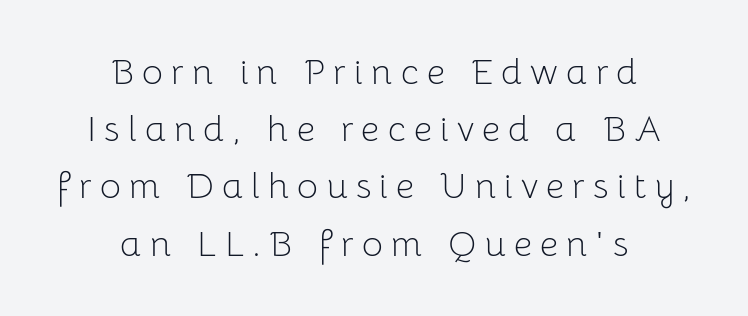
Q: Is the text bold? A: No.
Q: Is the text italic (slanted)? A: No, it is upright.
Q: Is the typeface a serif or a sans-serif typeface? A: Sans-serif.
Q: Is the text underlined? A: No.
Q: How is the paragraph aligned? A: Centered.
Q: Is the spacing between letters normal or unusually wide? A: Unusually wide.
Q: Is the spacing between lines tight, normal or loose? A: Normal.
Q: Width (condensed, normal, or wide)? A: Normal.
Q: Stroke contrast? A: Low.
Q: x-height? A: Medium.
Q: Monospaced? A: No.
